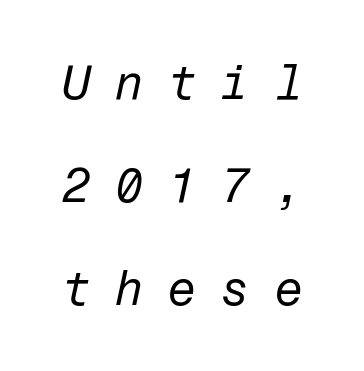
The image shows 48 px regular-weight type, italic (leaning right); set loose line spacing (2.15x), unusually wide letter spacing (+0.49 em), not underlined; low stroke contrast and a medium x-height.
